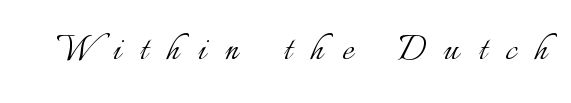
The image shows 42 px light type; set unusually wide letter spacing (+0.45 em), not underlined; low stroke contrast and a small x-height.
